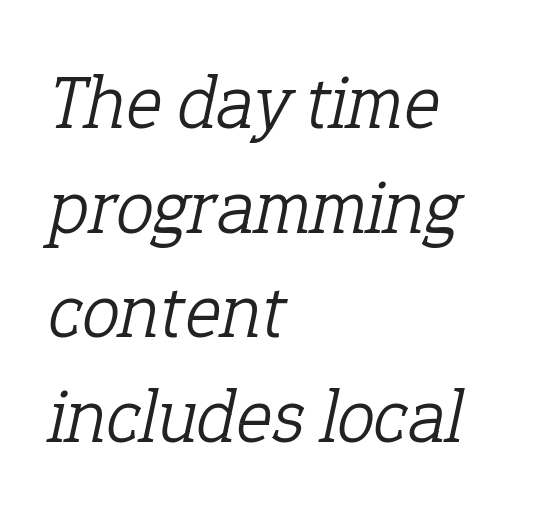
The image shows 77 px light serif type, italic (leaning right); set left-aligned, normal line spacing (1.36x), normal letter spacing, not underlined; low stroke contrast and a medium x-height.
